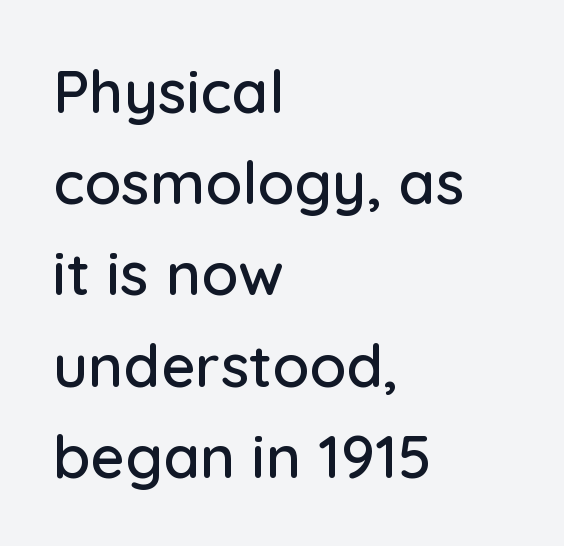
{"serif": "no", "italic": "no", "width": "normal", "stroke_contrast": "low", "x_height": "medium", "monospaced": "no", "underline": "no", "align": "left", "line_spacing": "normal", "line_spacing_ratio": 1.52, "letter_spacing": "normal", "letter_spacing_em": 0.0, "glyph_px": 60}
